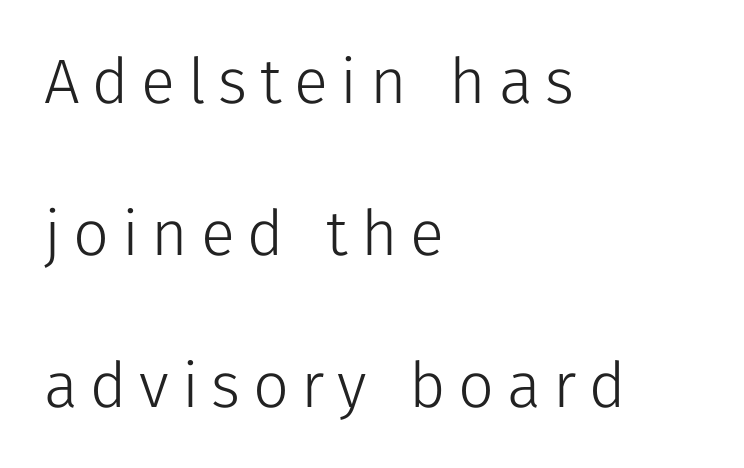
{"serif": "no", "italic": "no", "bold": "no", "weight": "light", "width": "normal", "stroke_contrast": "low", "x_height": "medium", "monospaced": "no", "underline": "no", "align": "left", "line_spacing": "loose", "line_spacing_ratio": 2.41, "letter_spacing": "wide", "letter_spacing_em": 0.2, "glyph_px": 63}
